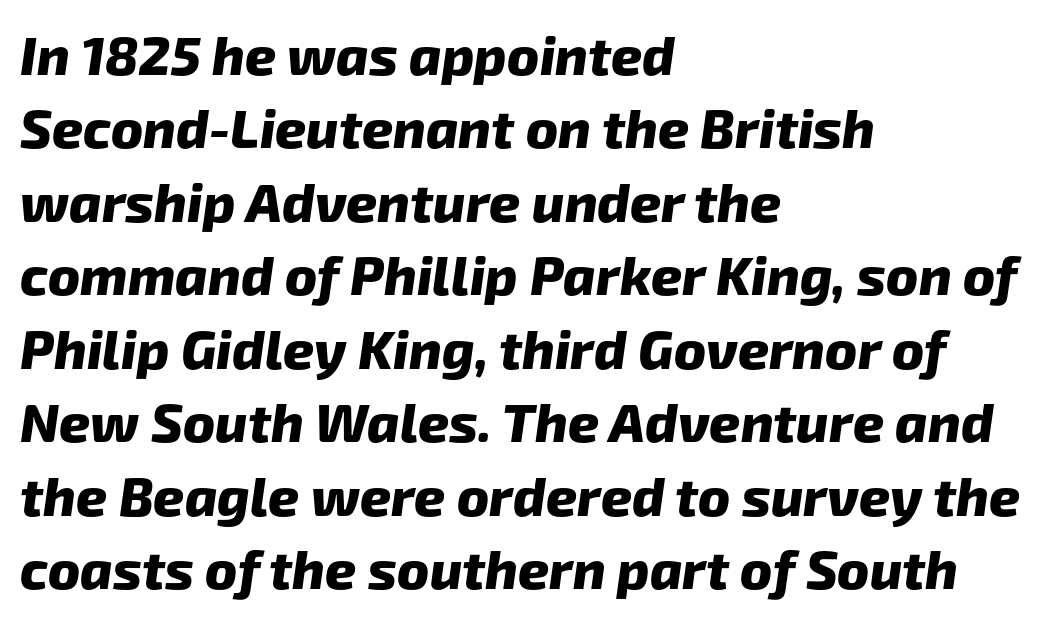
Think of a printed novel: that variable character pitch is what you see here. Nope, no serifs anywhere on these letters. Leading matches the norm, producing a regular column. Notice how the passage keeps a crisp vertical edge on the left only.
